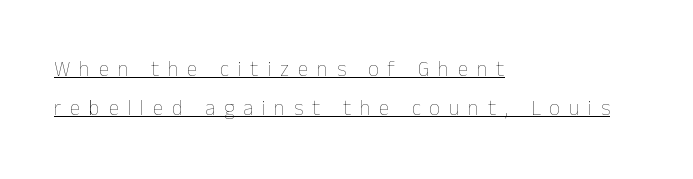
Q: Is the text bold? A: No.
Q: Is the text italic (slanted)? A: No, it is upright.
Q: Is the text underlined? A: Yes.
Q: How is the paragraph aligned? A: Left-aligned.
Q: Is the spacing between letters normal or unusually wide? A: Unusually wide.
